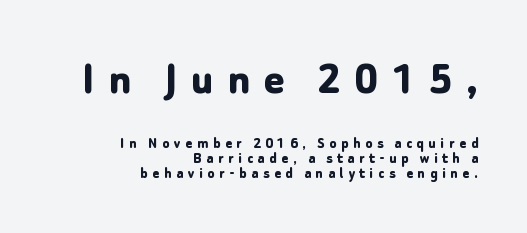
Q: Is the text bold? A: Yes.
Q: Is the text italic (slanted)? A: No, it is upright.
Q: Is the typeface a serif or a sans-serif typeface? A: Sans-serif.
Q: Is the text underlined? A: No.
Q: How is the paragraph aligned? A: Right-aligned.
Q: Is the spacing between letters normal or unusually wide? A: Unusually wide.
Q: Is the spacing between lines tight, normal or loose? A: Tight.
Q: Which block of text is set in a larger size, the first (top) or the second (bottom)? A: The first (top) one.
Q: Width (condensed, normal, or wide)? A: Normal.
Q: Stroke contrast? A: Low.
Q: x-height? A: Medium.
Q: Monospaced? A: No.
